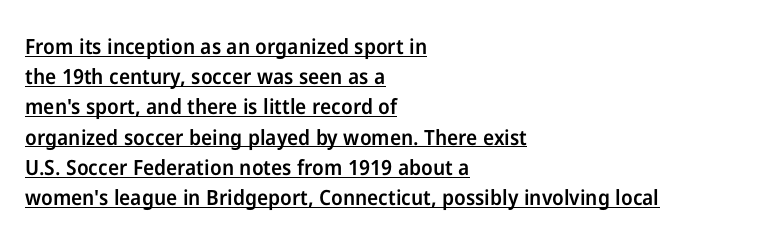
Q: Is the text bold? A: Semi-bold.
Q: Is the text italic (slanted)? A: No, it is upright.
Q: Is the text underlined? A: Yes.
Q: How is the paragraph aligned? A: Left-aligned.
Q: Is the spacing between letters normal or unusually wide? A: Normal.
Q: Is the spacing between lines tight, normal or loose? A: Normal.
